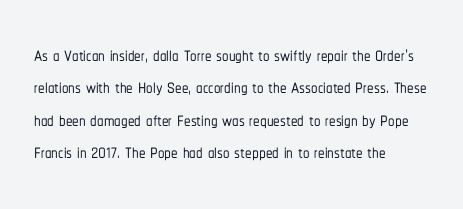
{"italic": "no", "underline": "no", "align": "left", "line_spacing": "normal", "line_spacing_ratio": 1.25, "letter_spacing": "normal", "letter_spacing_em": 0.0, "glyph_px": 26}
